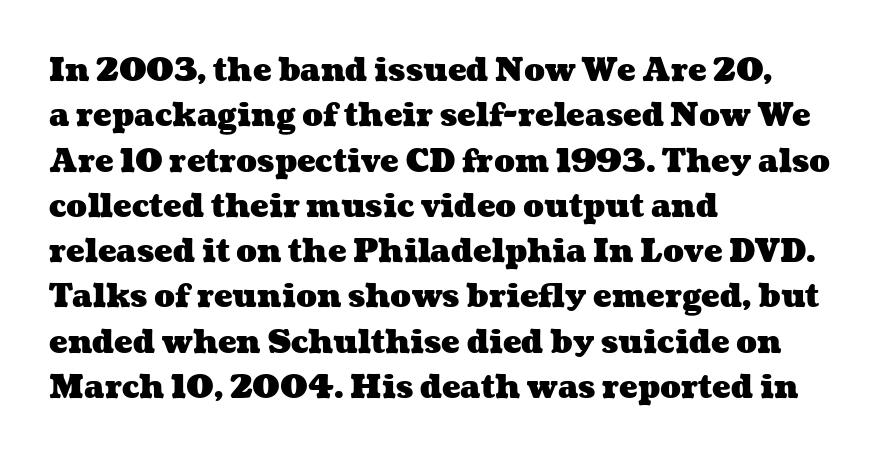
Q: Is the text bold? A: Yes.
Q: Is the text underlined? A: No.
Q: How is the paragraph aligned? A: Left-aligned.
Q: Is the spacing between letters normal or unusually wide? A: Normal.
Q: Is the spacing between lines tight, normal or loose? A: Normal.
Q: Width (condensed, normal, or wide)? A: Wide.
Q: Stroke contrast? A: Medium.
Q: x-height? A: Medium.
Q: Monospaced? A: No.
